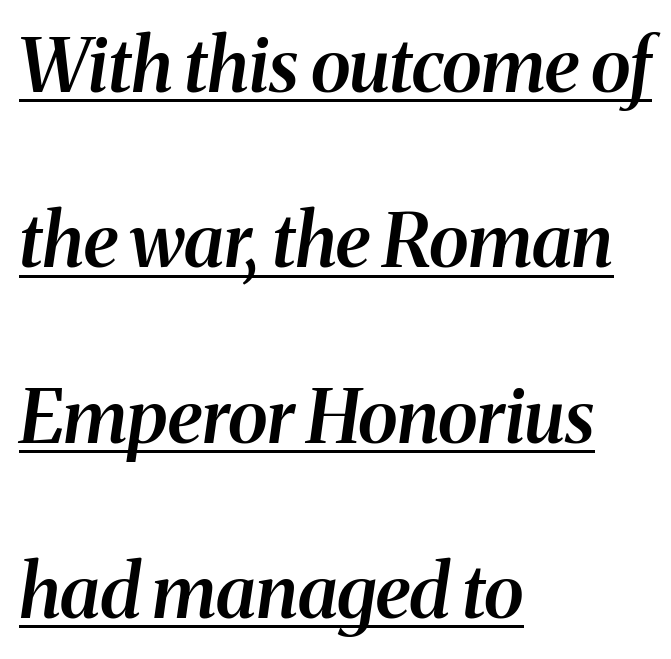
Q: Is the text bold? A: Semi-bold.
Q: Is the text italic (slanted)? A: Yes, it leans right by about 8 degrees.
Q: Is the typeface a serif or a sans-serif typeface? A: Serif.
Q: Is the text underlined? A: Yes.
Q: How is the paragraph aligned? A: Left-aligned.
Q: Is the spacing between letters normal or unusually wide? A: Normal.
Q: Is the spacing between lines tight, normal or loose? A: Loose.
Q: Width (condensed, normal, or wide)? A: Normal.
Q: Stroke contrast? A: Medium.
Q: x-height? A: Medium.
Q: Monospaced? A: No.
